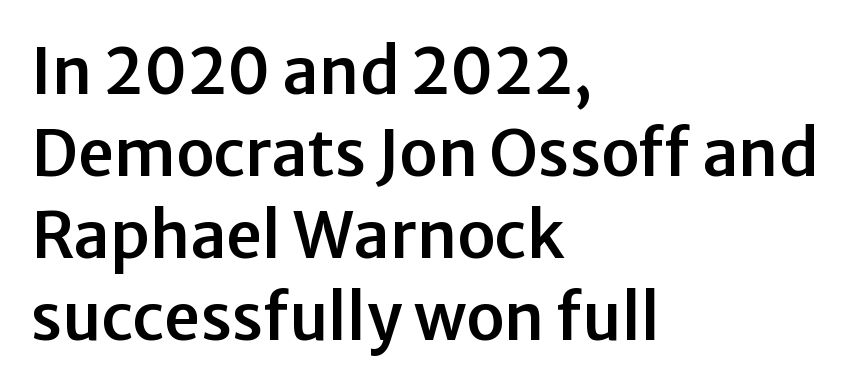
The image shows 64 px sans-serif type, upright; set left-aligned, normal line spacing (1.28x), normal letter spacing, not underlined; low stroke contrast and a medium x-height.
